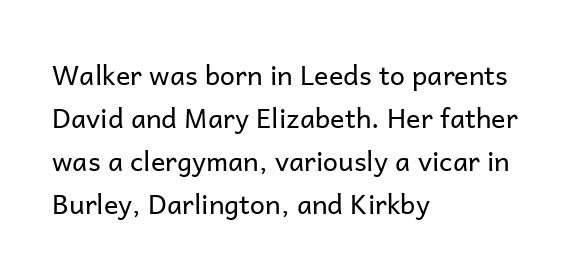
Line beginnings align vertically; line endings do not. Quick note: not italic, upright. No chunkiness to these letters — they're not bold. Default kerning and tracking; the words read as compact shapes.
